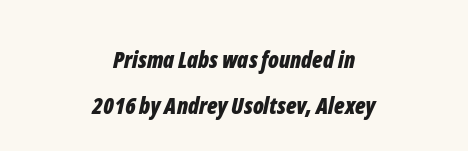
{"italic": "yes", "lean": "right", "slant_degrees": 12, "bold": "yes", "underline": "no", "align": "center", "line_spacing": "loose", "line_spacing_ratio": 1.99, "letter_spacing": "normal", "letter_spacing_em": 0.0, "glyph_px": 23}
